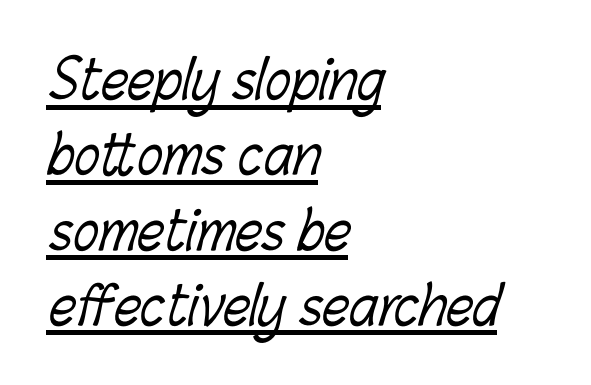
Q: Is the text bold? A: No.
Q: Is the text underlined? A: Yes.
Q: How is the paragraph aligned? A: Left-aligned.
Q: Is the spacing between letters normal or unusually wide? A: Normal.
Q: Is the spacing between lines tight, normal or loose? A: Normal.
Q: Width (condensed, normal, or wide)? A: Condensed.
Q: Stroke contrast? A: Low.
Q: x-height? A: Medium.
Q: Monospaced? A: No.
